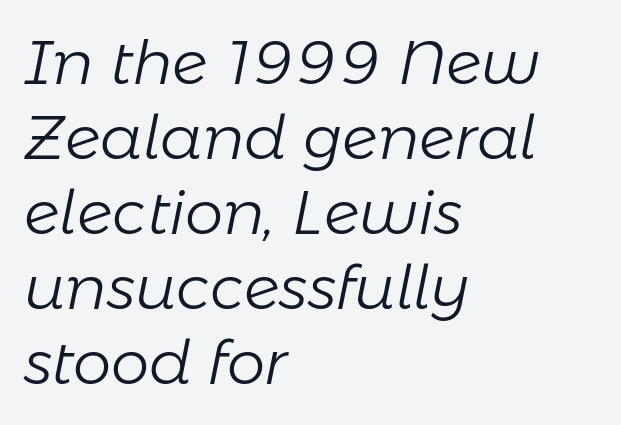
The rendering applies a slant to the glyphs. These lines are rendered in a variable-pitch font. This sample is left-justified, so line endings fall wherever the words run out. Honestly, the letter spacing is just normal — you wouldn't notice it. Just letters on the line, the space beneath them empty.
